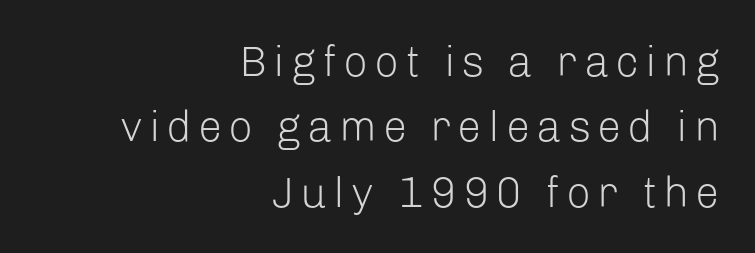
{"serif": "no", "italic": "no", "bold": "no", "weight": "light", "width": "normal", "stroke_contrast": "low", "x_height": "medium", "monospaced": "no", "underline": "no", "align": "right", "line_spacing": "normal", "line_spacing_ratio": 1.52, "glyph_px": 43}
